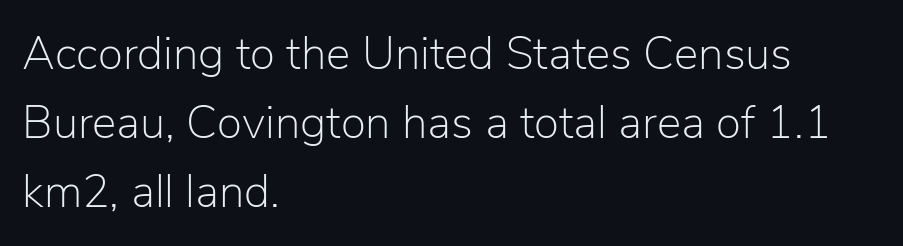
The image shows 46 px light sans-serif type, upright; set left-aligned, normal line spacing (1.5x), normal letter spacing, not underlined; low stroke contrast and a medium x-height.
